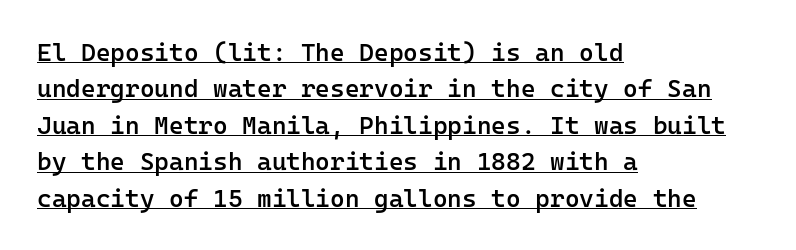
Q: Is the text bold? A: Semi-bold.
Q: Is the text italic (slanted)? A: No, it is upright.
Q: Is the text underlined? A: Yes.
Q: How is the paragraph aligned? A: Left-aligned.
Q: Is the spacing between letters normal or unusually wide? A: Normal.
Q: Is the spacing between lines tight, normal or loose? A: Normal.
